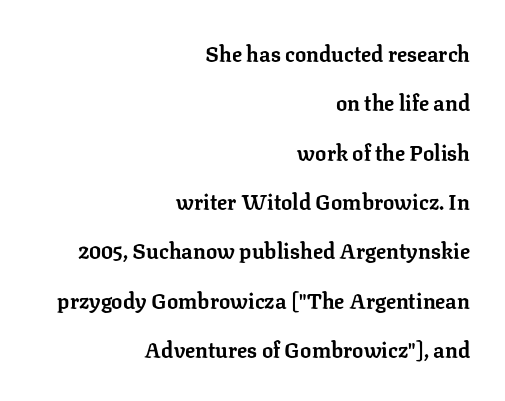
Q: Is the text bold? A: Yes.
Q: Is the text italic (slanted)? A: No, it is upright.
Q: Is the text underlined? A: No.
Q: How is the paragraph aligned? A: Right-aligned.
Q: Is the spacing between letters normal or unusually wide? A: Normal.
Q: Is the spacing between lines tight, normal or loose? A: Loose.
